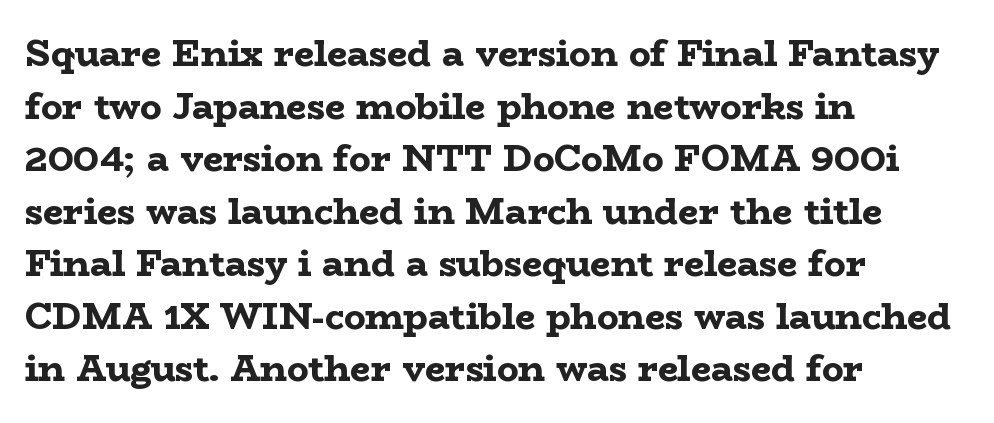
Q: Is the text bold? A: Yes.
Q: Is the text italic (slanted)? A: No, it is upright.
Q: Is the typeface a serif or a sans-serif typeface? A: Serif.
Q: Is the text underlined? A: No.
Q: How is the paragraph aligned? A: Left-aligned.
Q: Is the spacing between letters normal or unusually wide? A: Normal.
Q: Is the spacing between lines tight, normal or loose? A: Normal.
Q: Width (condensed, normal, or wide)? A: Wide.
Q: Stroke contrast? A: Low.
Q: x-height? A: Medium.
Q: Monospaced? A: No.
